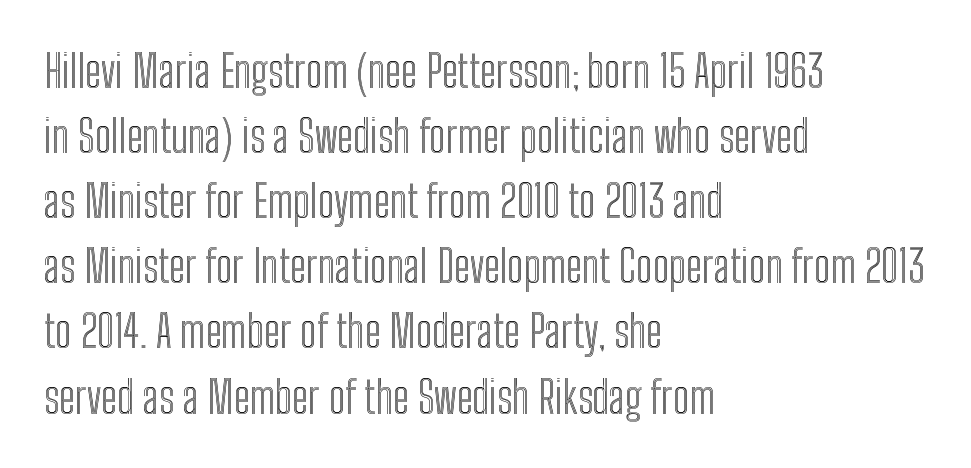
Q: Is the text italic (slanted)? A: No, it is upright.
Q: Is the text underlined? A: No.
Q: How is the paragraph aligned? A: Left-aligned.
Q: Is the spacing between letters normal or unusually wide? A: Normal.
Q: Is the spacing between lines tight, normal or loose? A: Normal.
Q: Width (condensed, normal, or wide)? A: Condensed.
Q: x-height? A: Medium.
Q: Monospaced? A: No.
